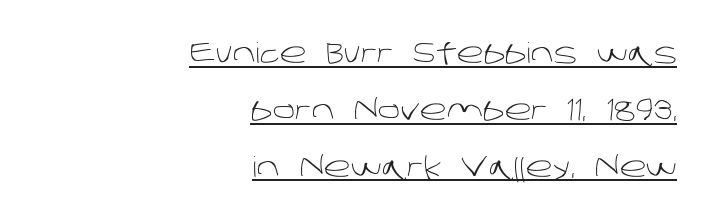
{"serif": "no", "bold": "no", "weight": "light", "width": "normal", "stroke_contrast": "low", "x_height": "large", "monospaced": "no", "underline": "yes", "align": "right", "line_spacing": "loose", "line_spacing_ratio": 2.03, "letter_spacing": "normal", "letter_spacing_em": 0.0, "glyph_px": 28}
